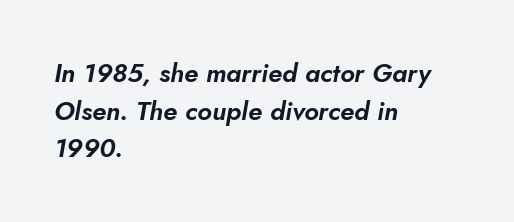
The image shows 26 px text type, italic (leaning right); set left-aligned, normal line spacing (1.45x), normal letter spacing, not underlined.
